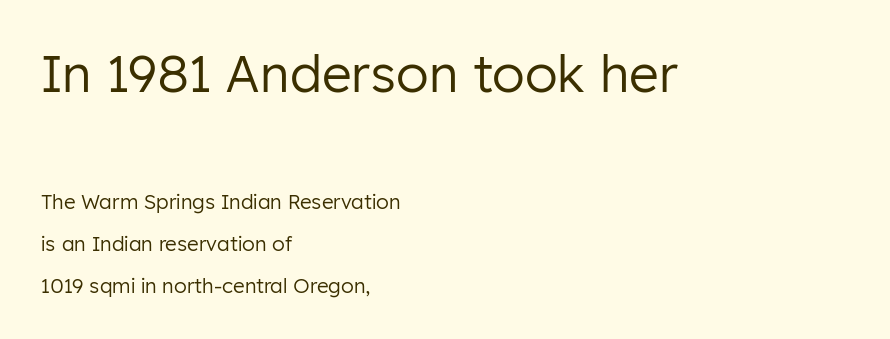
The image shows 51 px regular-weight sans-serif type, upright; set left-aligned, loose line spacing (2.1x), normal letter spacing, not underlined; the first (top) block is 2.55x larger; low stroke contrast and a medium x-height.
